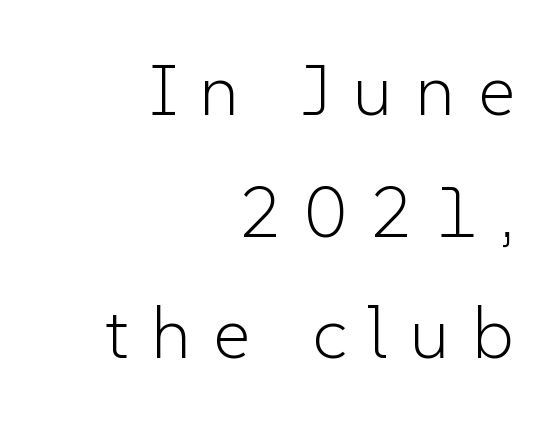
Is this a sans? Yes — the strokes have no serifs. The cut favours lightness, reaching ordinary text weight at its darkest. Look at the tracking — it's clearly loosened, letters drifting apart. You can tell it's not italic because the verticals are truly vertical. Right-aligned paragraph, ragged on the left. Normally led — the rows are evenly, conventionally spaced.
